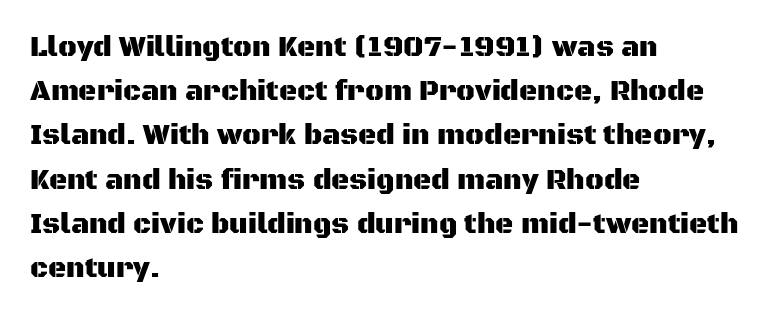
One-word summary of the alignment: left. Is the letter spacing exaggerated? No — it looks like the ordinary default. The leading is moderate, giving the passage an even texture. The specimen reads as upright at a glance.
